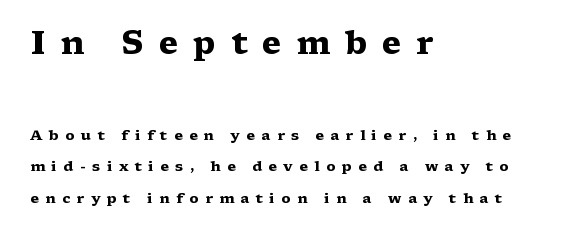
{"serif": "yes", "italic": "no", "bold": "yes", "weight": "heavy", "width": "wide", "stroke_contrast": "medium", "x_height": "medium", "monospaced": "no", "underline": "no", "align": "left", "line_spacing": "loose", "line_spacing_ratio": 2.28, "letter_spacing": "wide", "letter_spacing_em": 0.46, "larger_block": "first", "size_ratio": 2.29, "glyph_px": 32}
